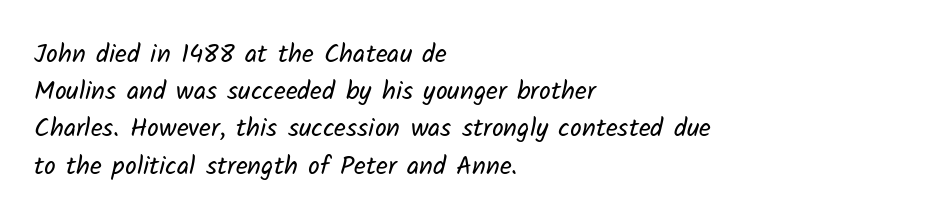
{"bold": "no", "underline": "no", "align": "left", "line_spacing": "normal", "line_spacing_ratio": 1.43, "letter_spacing": "normal", "letter_spacing_em": 0.0, "glyph_px": 26}
